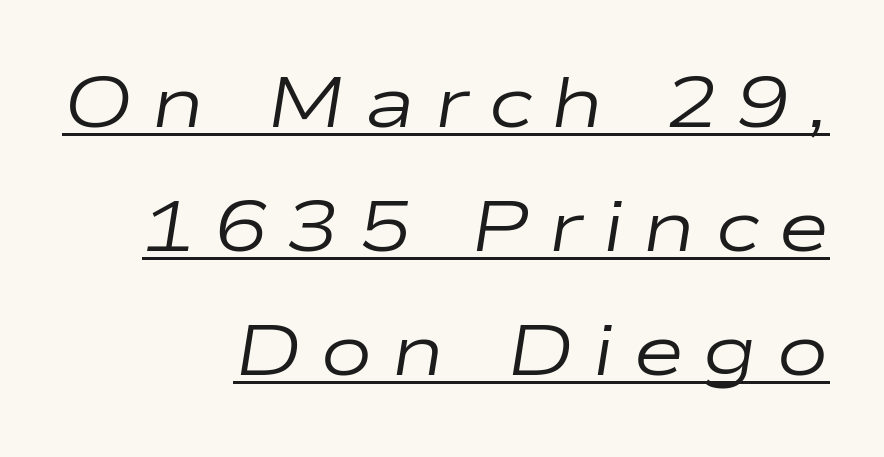
{"italic": "yes", "lean": "right", "slant_degrees": 9, "bold": "no", "weight": "regular", "width": "wide", "stroke_contrast": "low", "x_height": "medium", "monospaced": "no", "underline": "yes", "align": "right", "line_spacing_ratio": 1.75, "letter_spacing": "wide", "letter_spacing_em": 0.26, "glyph_px": 71}
